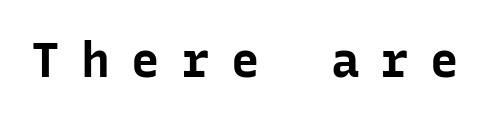
{"serif": "no", "italic": "no", "bold": "yes", "weight": "bold", "width": "normal", "stroke_contrast": "low", "x_height": "medium", "monospaced": "yes", "underline": "no", "letter_spacing": "wide", "letter_spacing_em": 0.44, "glyph_px": 48}
